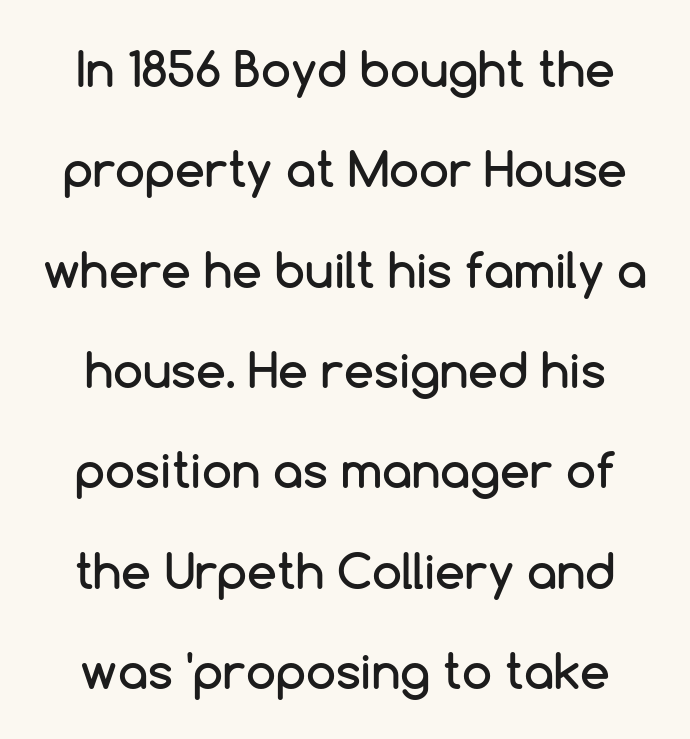
{"serif": "no", "italic": "no", "width": "normal", "stroke_contrast": "low", "x_height": "medium", "monospaced": "no", "underline": "no", "line_spacing": "loose", "line_spacing_ratio": 2.09, "letter_spacing": "normal", "letter_spacing_em": 0.0, "glyph_px": 48}
